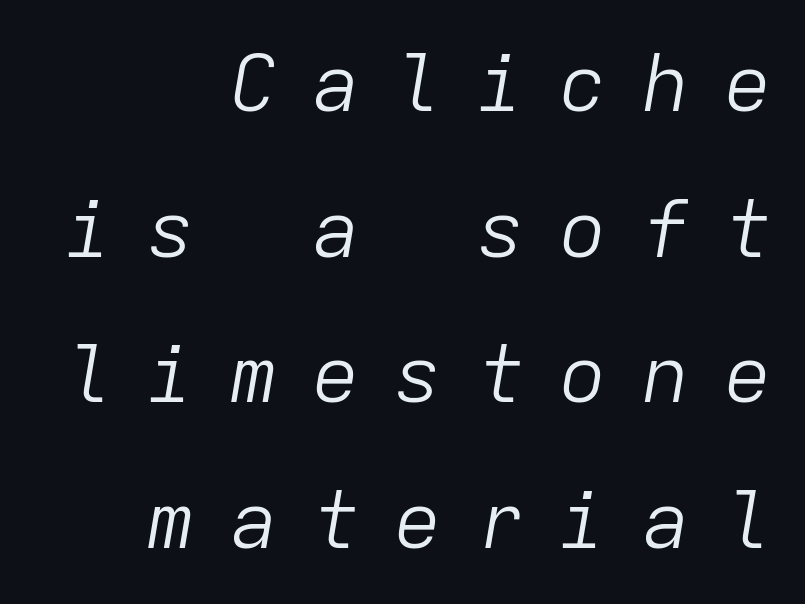
Each letter, wide or thin by design, is forced into the same width here. This is not heavy type; no bold has been used. Notice how the stems are inclined rather than vertical — that's the hallmark of italics. Look at the tracking — it's clearly loosened, letters drifting apart. The lines in this sample share a right terminus and differ only in where they begin.
